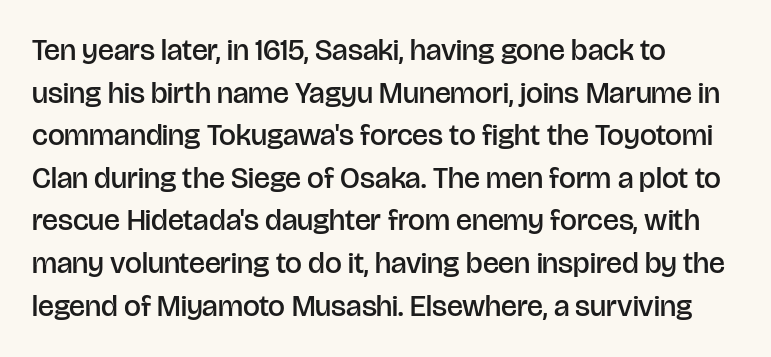
Tall strokes in this sample are plumb rather than angled. A typesetter would call this proportional, since set widths differ per character. Quick note: interline space is typical. To sum up the face: it is a sans, with no serifs.
